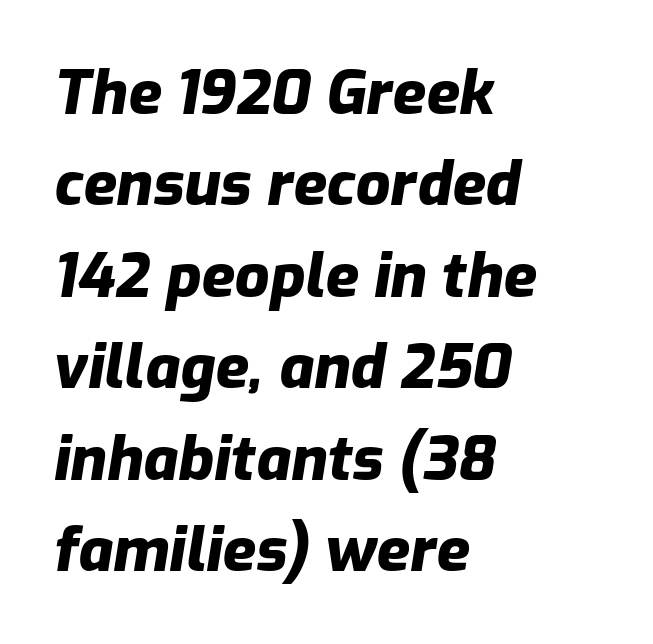
Heavy-handed strokes throughout: this text is bold. Underlining? Definitely not there. If you drew a ruler down the left edge, every line would touch it. Does the leading feel generous? No, just average. Do the characters align in a grid? No, the font is proportional.
